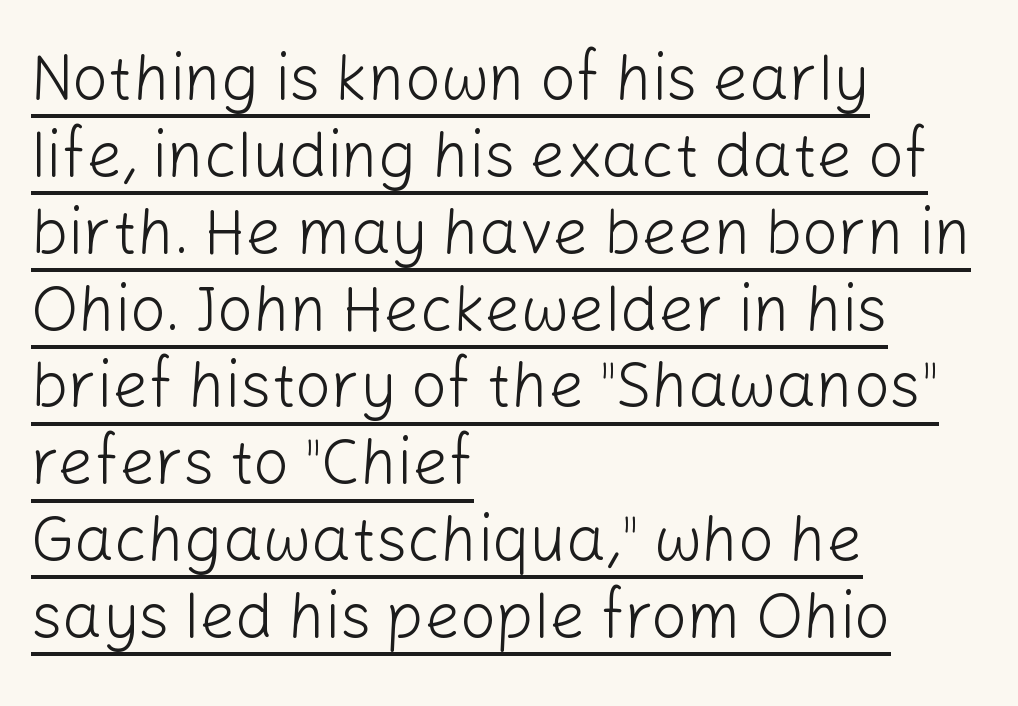
{"serif": "no", "italic": "no", "bold": "no", "weight": "light", "width": "normal", "stroke_contrast": "low", "x_height": "medium", "monospaced": "no", "underline": "yes", "align": "left", "line_spacing_ratio": 1.22, "letter_spacing": "normal", "letter_spacing_em": 0.0, "glyph_px": 63}
